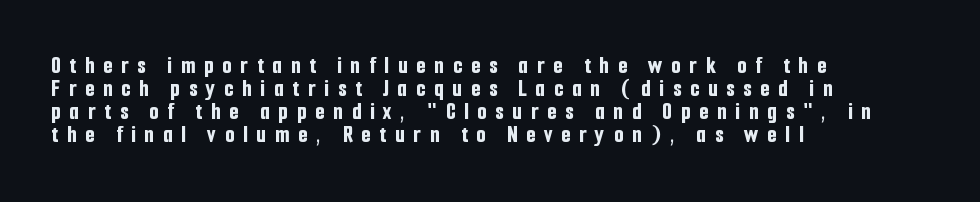
Q: Is the text bold? A: Yes.
Q: Is the text italic (slanted)? A: No, it is upright.
Q: Is the text underlined? A: No.
Q: How is the paragraph aligned? A: Left-aligned.
Q: Is the spacing between letters normal or unusually wide? A: Unusually wide.
Q: Is the spacing between lines tight, normal or loose? A: Tight.
